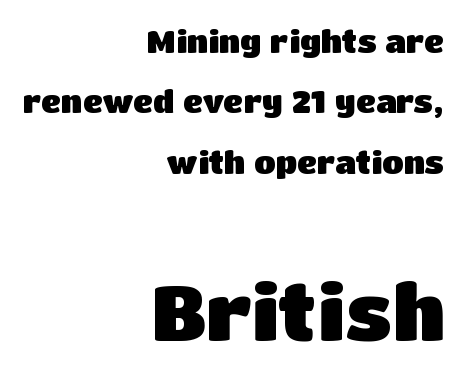
The image shows 77 px heavy sans-serif type, upright; set right-aligned, loose line spacing (1.95x), normal letter spacing, not underlined; the second (bottom) block is 2.48x larger; low stroke contrast and a large x-height.
